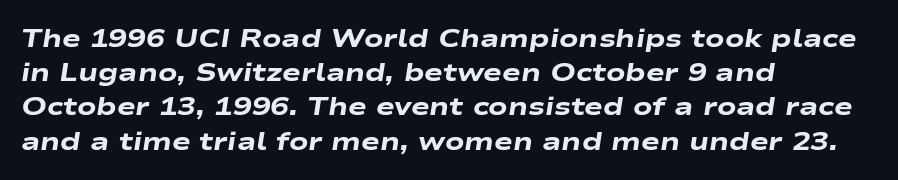
The image shows 25 px bold type, italic (leaning right); set left-aligned, normal line spacing (1.37x), normal letter spacing, not underlined.
